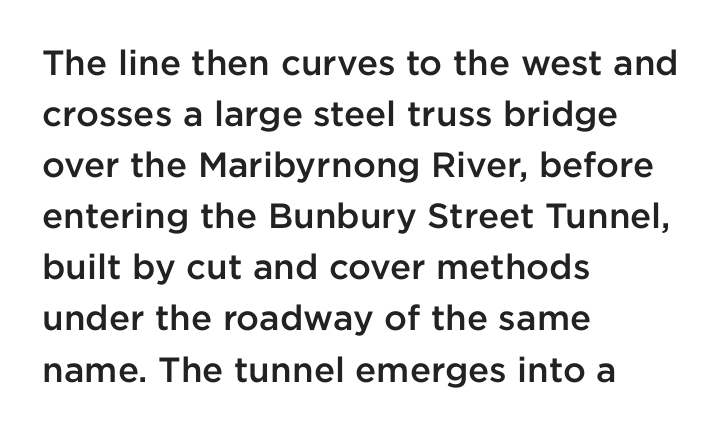
{"serif": "no", "italic": "no", "bold": "semi", "weight": "semibold", "width": "normal", "stroke_contrast": "low", "x_height": "medium", "monospaced": "no", "underline": "no", "align": "left", "line_spacing": "normal", "line_spacing_ratio": 1.46, "letter_spacing": "normal", "letter_spacing_em": 0.0, "glyph_px": 35}
